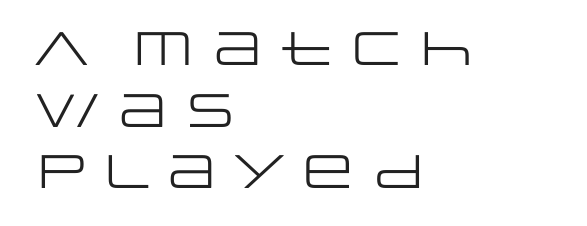
The image shows 47 px regular-weight, wide sans-serif type, upright; set left-aligned, normal line spacing (1.31x), normal letter spacing, not underlined; low stroke contrast and a large x-height.
